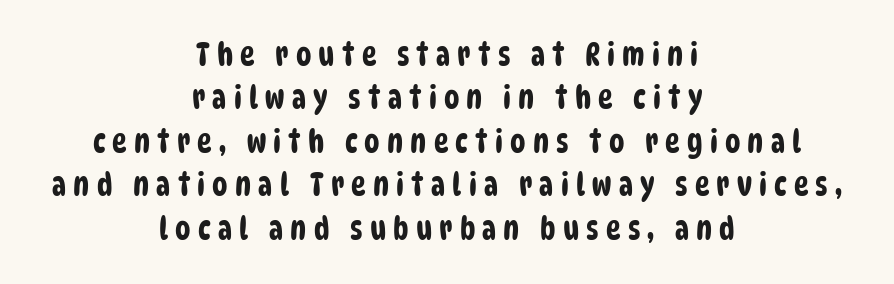
Q: Is the typeface a serif or a sans-serif typeface? A: Sans-serif.
Q: Is the text underlined? A: No.
Q: How is the paragraph aligned? A: Centered.
Q: Is the spacing between letters normal or unusually wide? A: Unusually wide.
Q: Is the spacing between lines tight, normal or loose? A: Normal.
Q: Width (condensed, normal, or wide)? A: Condensed.
Q: Stroke contrast? A: Low.
Q: x-height? A: Large.
Q: Monospaced? A: No.
